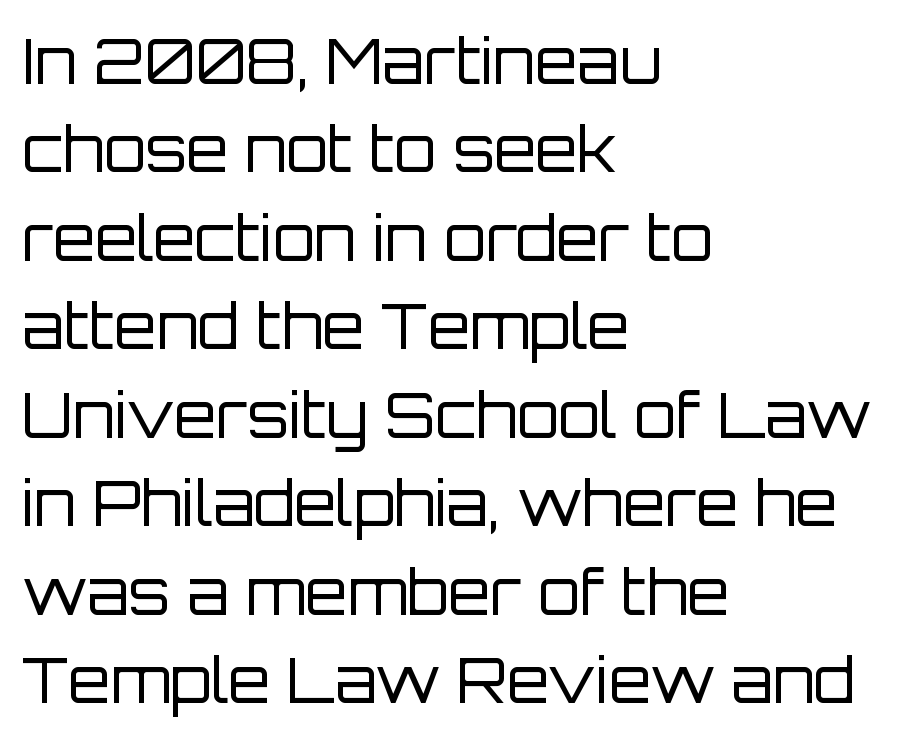
Q: Is the text bold? A: No.
Q: Is the text italic (slanted)? A: No, it is upright.
Q: Is the typeface a serif or a sans-serif typeface? A: Sans-serif.
Q: Is the text underlined? A: No.
Q: How is the paragraph aligned? A: Left-aligned.
Q: Is the spacing between letters normal or unusually wide? A: Normal.
Q: Is the spacing between lines tight, normal or loose? A: Normal.
Q: Width (condensed, normal, or wide)? A: Normal.
Q: Stroke contrast? A: Low.
Q: x-height? A: Large.
Q: Monospaced? A: No.
